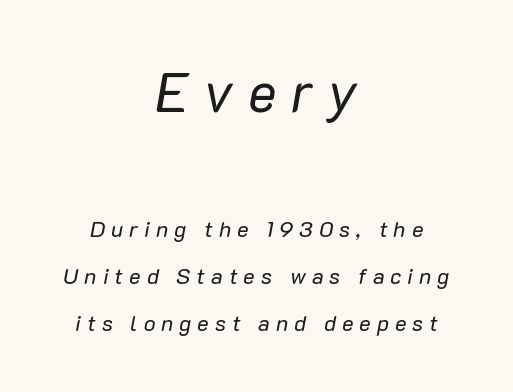
The image shows 54 px regular-weight type, italic (leaning right); set centered, loose line spacing (2.13x), unusually wide letter spacing (+0.27 em), not underlined; the first (top) block is 2.45x larger; low stroke contrast and a medium x-height.
